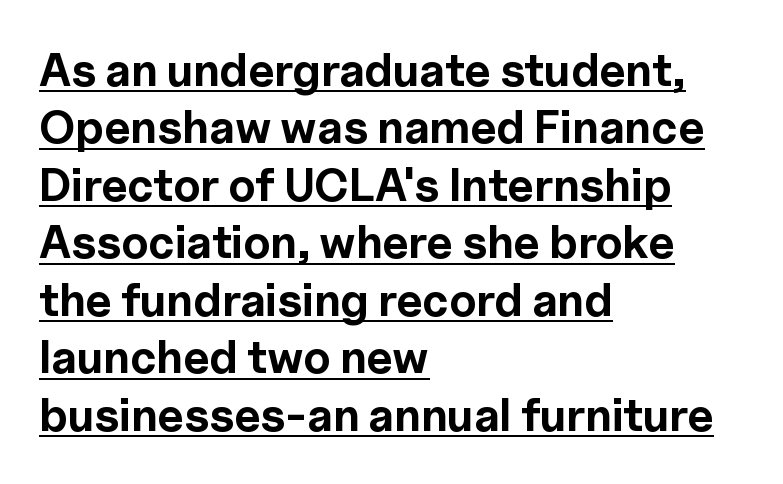
Leftover space on each line is placed entirely after the last word. The rows are spaced the way most documents space them. The letters stand straight up with perfectly vertical stems. The designer went with a sans here, leaving each stem footless. Observe the ordinary spacing: letters are neighbours, not strangers.
